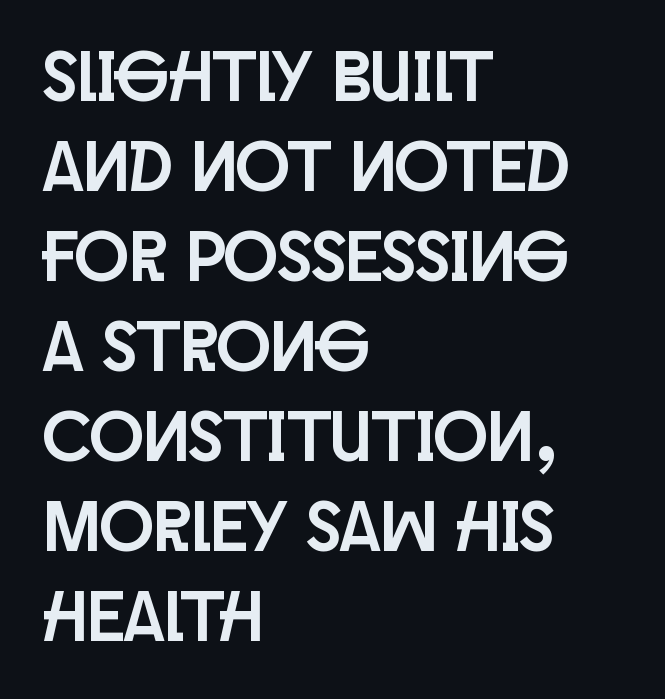
The image shows 72 px condensed sans-serif type, upright; set left-aligned, normal line spacing (1.25x), normal letter spacing, not underlined; low stroke contrast and a large x-height.
